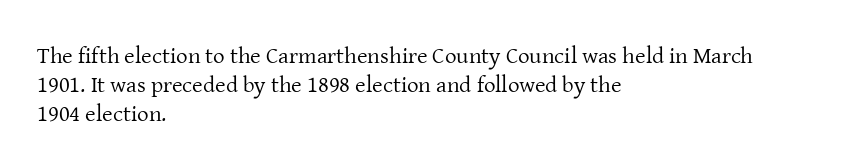
A typesetter would call this zero additional tracking. If you drew a line through each stem, it would be perfectly vertical. This block has exactly the height ordinary leading produces. Teacher's note: observe the even left margin — that is flush-left alignment. The area under the type is left untouched. This is not heavy type; no bold has been used.
